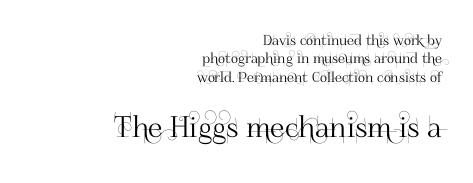
{"serif": "no", "italic": "no", "width": "normal", "stroke_contrast": "high", "x_height": "small", "monospaced": "no", "underline": "no", "align": "right", "line_spacing": "normal", "line_spacing_ratio": 1.31, "letter_spacing": "normal", "letter_spacing_em": 0.0, "larger_block": "second", "size_ratio": 2.07, "glyph_px": 29}
